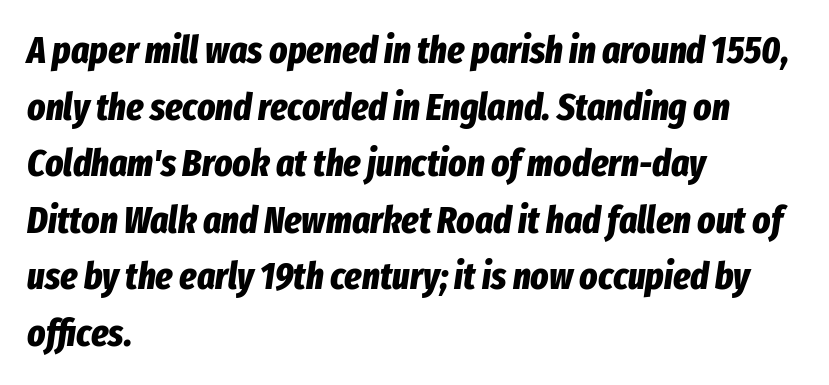
The foot of each line stays bare and open. Every letter is thick-stroked: bold, no question. These lines are rendered in a variable-pitch font. A typesetter would call this leading conventional body-copy spacing. Glyph-to-glyph distance matches everyday printed text. Observe the lean: these are italic letterforms.
